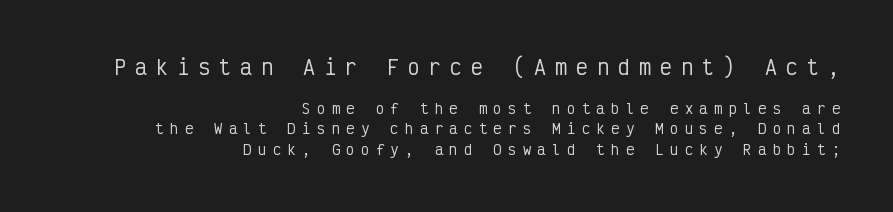
{"italic": "no", "underline": "no", "align": "right", "line_spacing": "normal", "line_spacing_ratio": 1.45, "letter_spacing": "wide", "letter_spacing_em": 0.45, "larger_block": "first", "size_ratio": 1.43, "glyph_px": 20}
